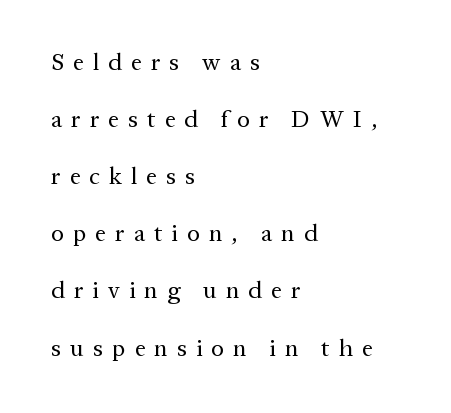
The typesetting does not lean heavy: it is not bold. What stands out about the letter spacing? Its width — letters are far apart. Leading: increased. These lines are set flush left with a ragged right edge.
